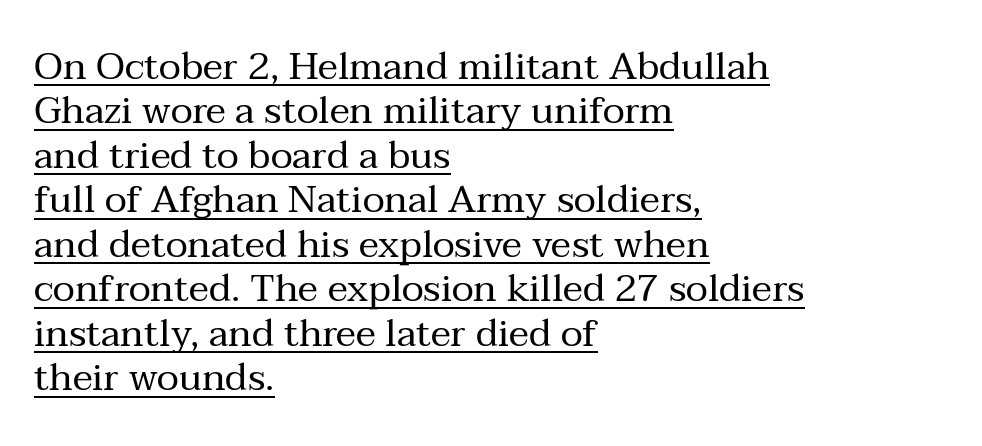
Q: Is the text bold? A: No.
Q: Is the text italic (slanted)? A: No, it is upright.
Q: Is the typeface a serif or a sans-serif typeface? A: Serif.
Q: Is the text underlined? A: Yes.
Q: How is the paragraph aligned? A: Left-aligned.
Q: Is the spacing between letters normal or unusually wide? A: Normal.
Q: Width (condensed, normal, or wide)? A: Normal.
Q: Stroke contrast? A: Medium.
Q: x-height? A: Medium.
Q: Monospaced? A: No.
